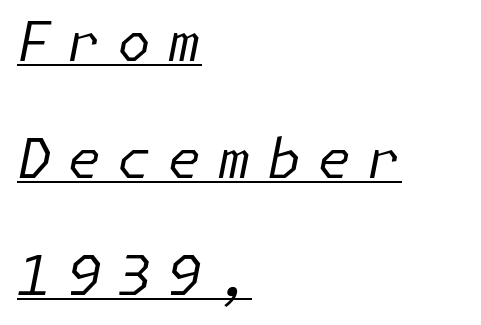
Short and long lines alike share a common starting point at left. The line-height multiplier appears high, well above default. Someone cranked the tracking dial way up on this one. The letters are slanted; this is an italic face. Counters stay open thanks to moderate or lighter strokes. Caption: lettering with a line underneath.
